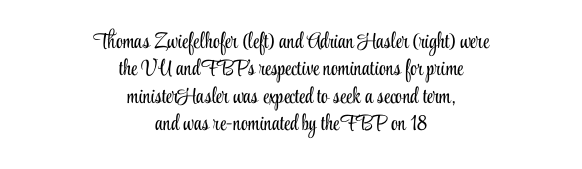
The image shows 22 px text type; set centered, normal line spacing (1.25x), normal letter spacing, not underlined.
